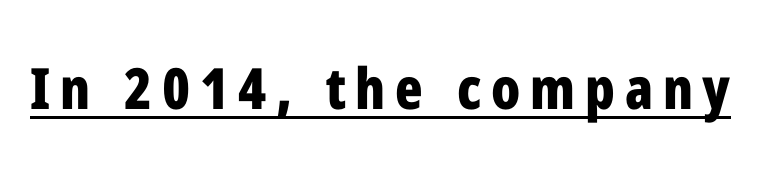
The image shows 57 px bold, condensed sans-serif type, upright; set underlined; low stroke contrast and a medium x-height.
